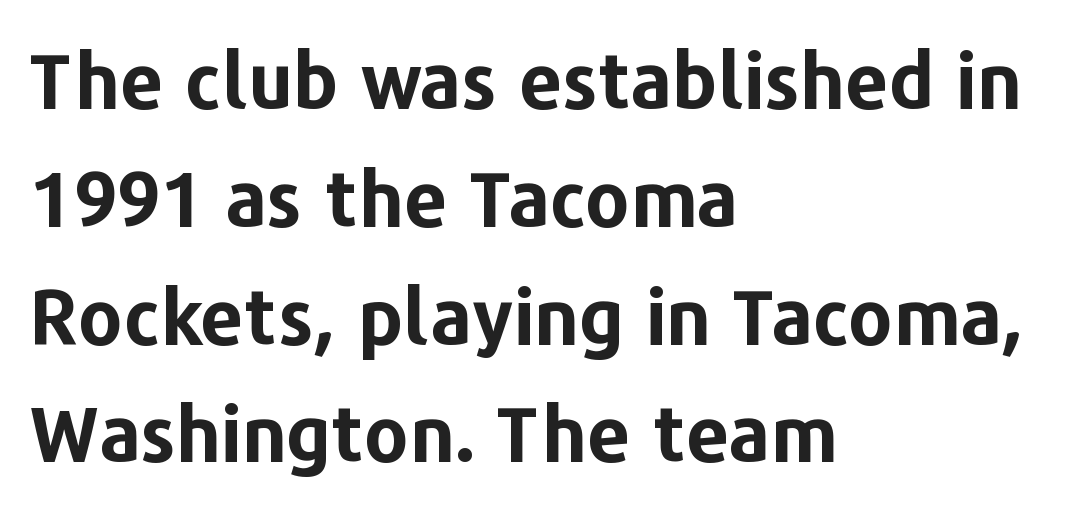
{"serif": "no", "italic": "no", "bold": "yes", "weight": "bold", "width": "normal", "stroke_contrast": "low", "x_height": "medium", "monospaced": "no", "underline": "no", "align": "left", "line_spacing": "normal", "line_spacing_ratio": 1.53, "letter_spacing": "normal", "letter_spacing_em": 0.0, "glyph_px": 77}
